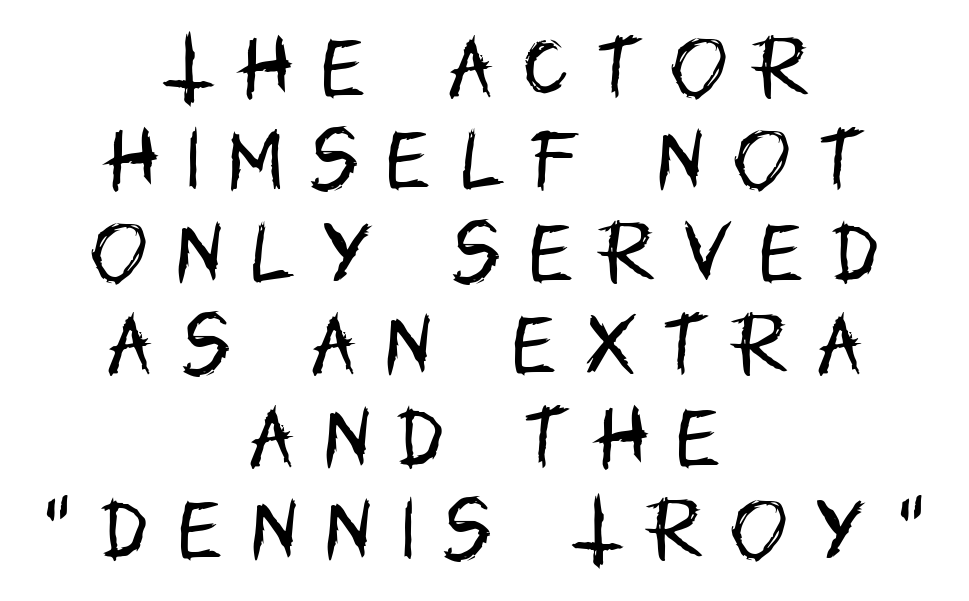
{"serif": "no", "italic": "no", "bold": "no", "weight": "regular", "width": "condensed", "stroke_contrast": "low", "x_height": "large", "monospaced": "no", "underline": "no", "align": "center", "line_spacing": "normal", "line_spacing_ratio": 1.36, "letter_spacing": "wide", "letter_spacing_em": 0.43, "glyph_px": 68}
